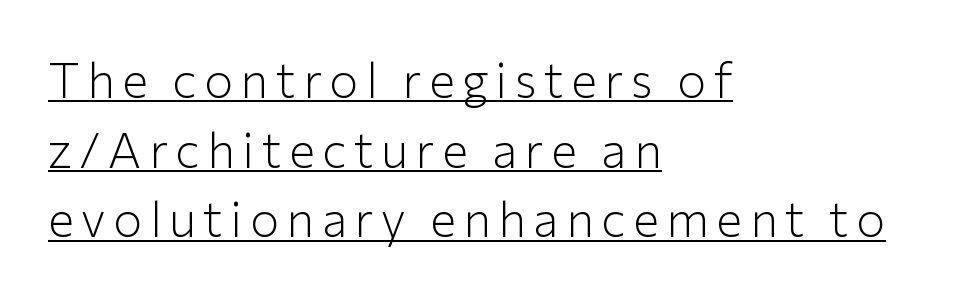
Is this a fixed-width face? No — the glyphs have proportional, varying widths. Leftover space on each line is placed entirely after the last word. What's the leading like? Ordinary, nothing unusual. Decoration check: the copy is underlined. No italicization has been applied; the sample stays upright. Unbolded letterforms with no extra heft.
